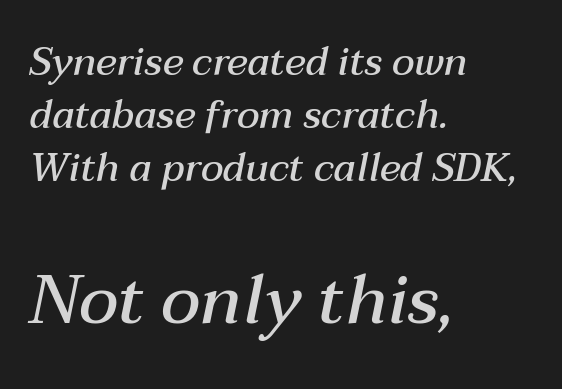
Q: Is the text bold? A: Semi-bold.
Q: Is the text italic (slanted)? A: Yes, it leans right by about 12 degrees.
Q: Is the text underlined? A: No.
Q: How is the paragraph aligned? A: Left-aligned.
Q: Is the spacing between letters normal or unusually wide? A: Normal.
Q: Is the spacing between lines tight, normal or loose? A: Normal.
Q: Which block of text is set in a larger size, the first (top) or the second (bottom)? A: The second (bottom) one.
Q: Width (condensed, normal, or wide)? A: Normal.
Q: Stroke contrast? A: Medium.
Q: x-height? A: Medium.
Q: Monospaced? A: No.
